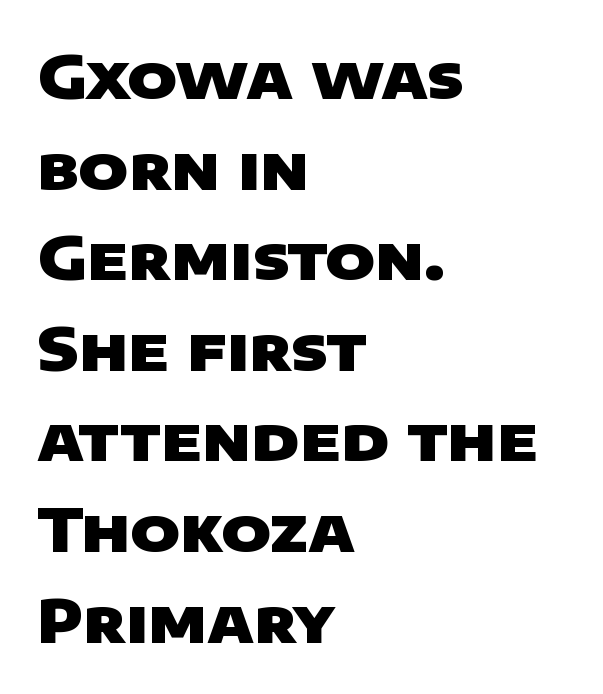
In terms of leading, this rendering sits right in the middle. This sample has the flowing, uneven cadence of proportional lettering. The rendering anchors every line to the left-hand side. The glyphs are unaccompanied by any horizontal stroke below them. This is sans-serif lettering, the kind often seen on screens and signage. On the weight axis this lands at bold, roughly 700.
